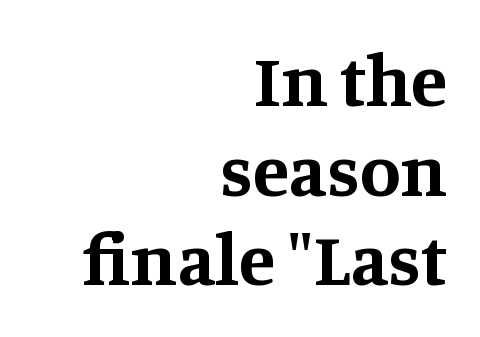
The image shows 74 px bold serif type, upright; set right-aligned, line spacing 1.21x, normal letter spacing, not underlined; medium stroke contrast and a large x-height.
